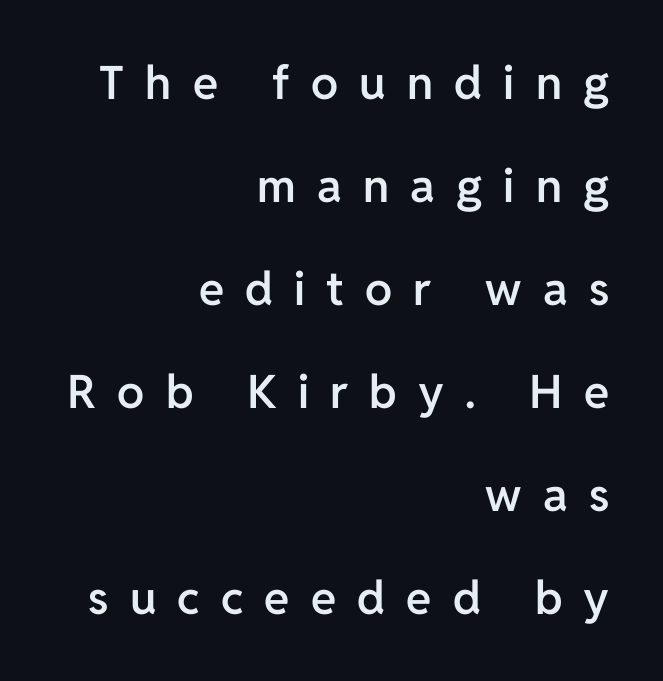
Heft: intermediate — a semibold. The tracking jumps out immediately: characters are airy and widely separated. This sample has the flowing, uneven cadence of proportional lettering. Tall strokes in this sample are plumb rather than angled. Summary of vertical rhythm: relaxed, with wide interline spacing. The foot of each line stays bare and open.
